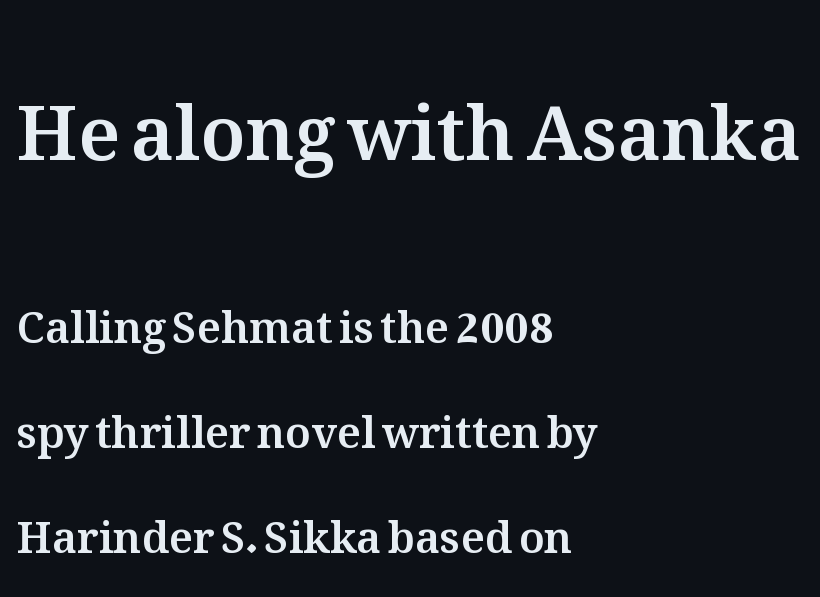
Q: Is the text italic (slanted)? A: No, it is upright.
Q: Is the text underlined? A: No.
Q: How is the paragraph aligned? A: Left-aligned.
Q: Is the spacing between letters normal or unusually wide? A: Normal.
Q: Is the spacing between lines tight, normal or loose? A: Loose.
Q: Which block of text is set in a larger size, the first (top) or the second (bottom)? A: The first (top) one.
Q: Width (condensed, normal, or wide)? A: Normal.
Q: Stroke contrast? A: Medium.
Q: x-height? A: Medium.
Q: Monospaced? A: No.
